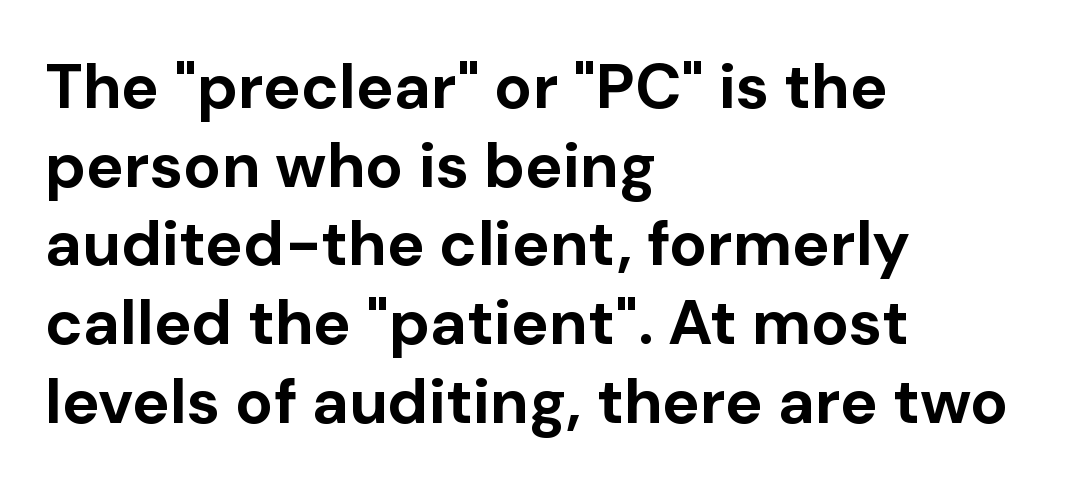
The glyphs in this specimen are sans serif. Is the type bold? Yes — the strokes are clearly thick and heavy. Plain, unruled lines of type. Whoever set this chose a conventional vertical rhythm. Quick note: not italic, upright.
